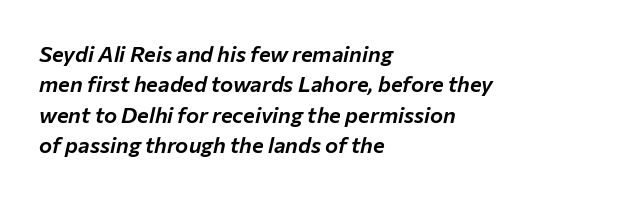
The line texture is even and compact thanks to regular tracking. The words here are not underlined. If you measured baseline to baseline, you'd find a middling distance. Line starts are locked; line ends wander. Would a proofreader flag this as italicized? Yes.
